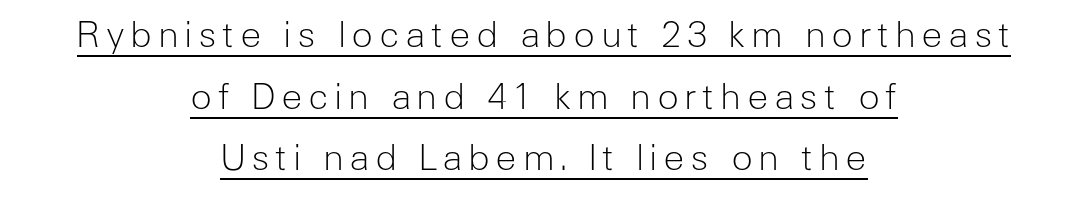
{"serif": "no", "italic": "no", "bold": "no", "weight": "light", "width": "normal", "stroke_contrast": "low", "x_height": "medium", "monospaced": "no", "underline": "yes", "align": "center", "line_spacing_ratio": 1.71, "glyph_px": 36}
